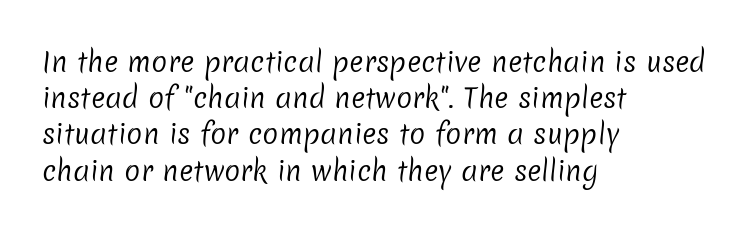
{"bold": "no", "underline": "no", "align": "left", "line_spacing": "normal", "line_spacing_ratio": 1.34, "letter_spacing": "normal", "letter_spacing_em": 0.0, "glyph_px": 27}
